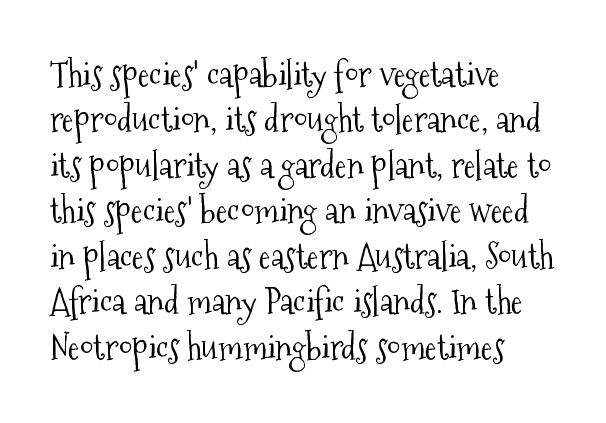
Q: Is the text bold? A: No.
Q: Is the text italic (slanted)? A: No, it is upright.
Q: Is the typeface a serif or a sans-serif typeface? A: Serif.
Q: Is the text underlined? A: No.
Q: How is the paragraph aligned? A: Left-aligned.
Q: Is the spacing between letters normal or unusually wide? A: Normal.
Q: Is the spacing between lines tight, normal or loose? A: Normal.
Q: Width (condensed, normal, or wide)? A: Condensed.
Q: Stroke contrast? A: Medium.
Q: x-height? A: Medium.
Q: Monospaced? A: No.
